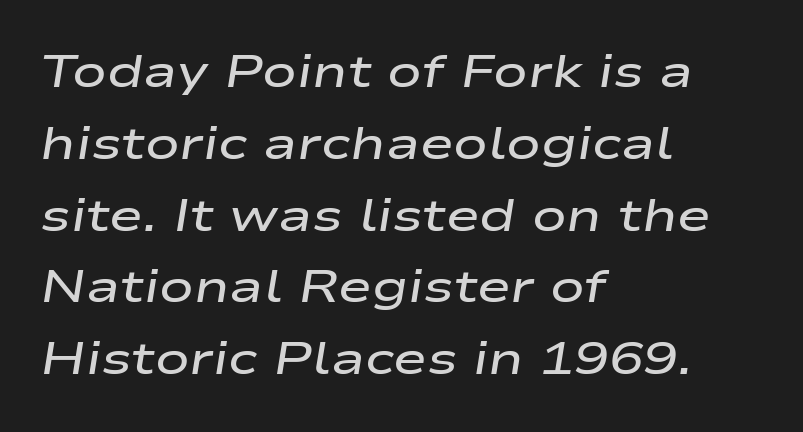
Q: Is the text bold? A: Semi-bold.
Q: Is the text italic (slanted)? A: Yes, it leans right by about 9 degrees.
Q: Is the text underlined? A: No.
Q: How is the paragraph aligned? A: Left-aligned.
Q: Is the spacing between letters normal or unusually wide? A: Normal.
Q: Is the spacing between lines tight, normal or loose? A: Normal.
Q: Width (condensed, normal, or wide)? A: Wide.
Q: Stroke contrast? A: Low.
Q: x-height? A: Medium.
Q: Monospaced? A: No.
